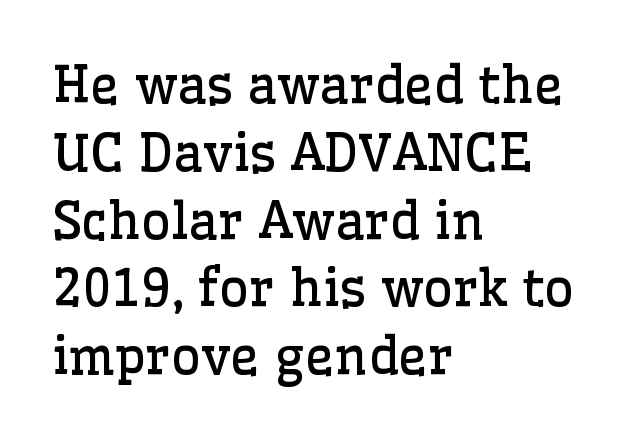
Q: Is the text bold? A: No.
Q: Is the text italic (slanted)? A: No, it is upright.
Q: Is the typeface a serif or a sans-serif typeface? A: Serif.
Q: Is the text underlined? A: No.
Q: How is the paragraph aligned? A: Left-aligned.
Q: Is the spacing between letters normal or unusually wide? A: Normal.
Q: Is the spacing between lines tight, normal or loose? A: Normal.
Q: Width (condensed, normal, or wide)? A: Normal.
Q: Stroke contrast? A: Low.
Q: x-height? A: Medium.
Q: Monospaced? A: No.
